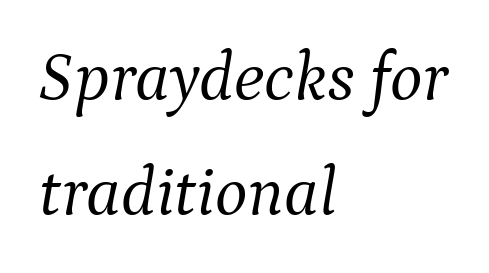
The image shows 69 px light serif type, italic (leaning right); set left-aligned, normal line spacing (1.67x), normal letter spacing, not underlined; medium stroke contrast and a medium x-height.
